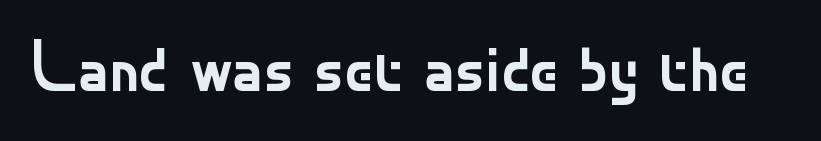
Q: Is the text bold? A: No.
Q: Is the text italic (slanted)? A: No, it is upright.
Q: Is the typeface a serif or a sans-serif typeface? A: Sans-serif.
Q: Is the text underlined? A: No.
Q: Is the spacing between letters normal or unusually wide? A: Normal.
Q: Width (condensed, normal, or wide)? A: Normal.
Q: Stroke contrast? A: Low.
Q: x-height? A: Small.
Q: Monospaced? A: No.
